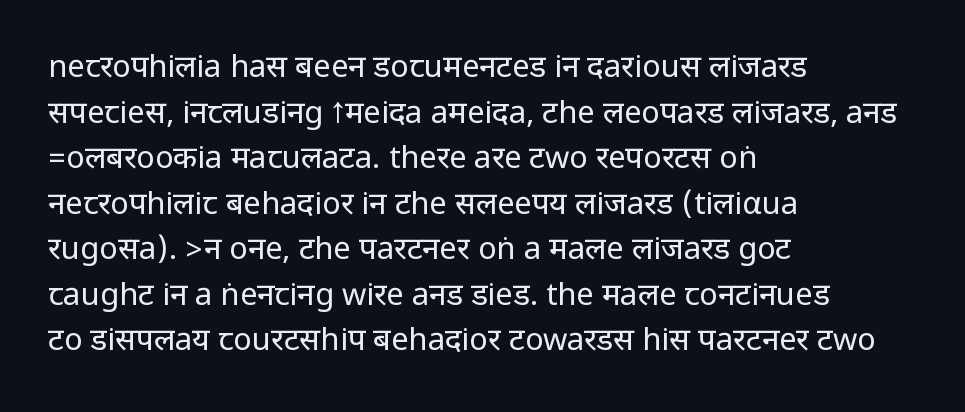
Q: Is the text bold? A: No.
Q: Is the text italic (slanted)? A: No, it is upright.
Q: Is the typeface a serif or a sans-serif typeface? A: Sans-serif.
Q: Is the text underlined? A: No.
Q: How is the paragraph aligned? A: Left-aligned.
Q: Is the spacing between letters normal or unusually wide? A: Normal.
Q: Is the spacing between lines tight, normal or loose? A: Normal.
Q: Width (condensed, normal, or wide)? A: Condensed.
Q: Stroke contrast? A: Low.
